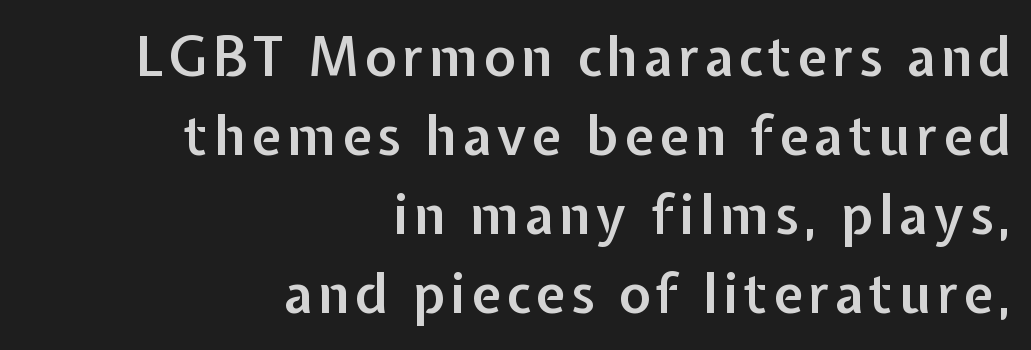
The image shows 54 px semibold sans-serif type, upright; set right-aligned, normal line spacing (1.46x), not underlined; low stroke contrast and a medium x-height.
